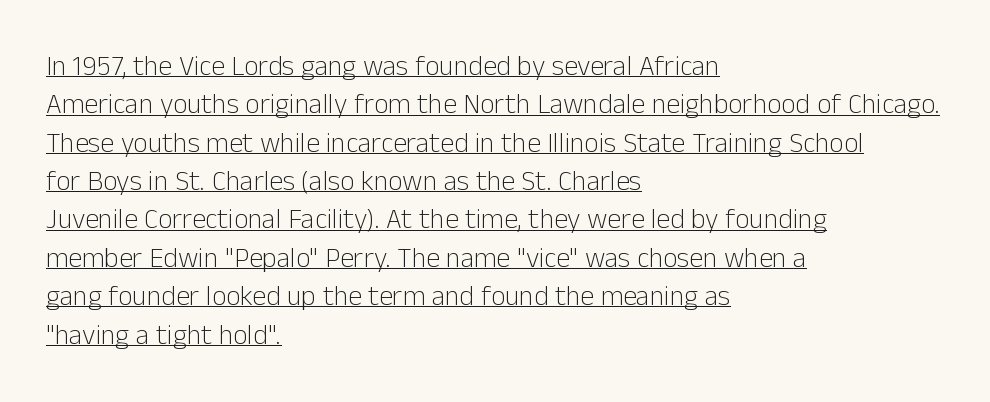
The rendering shows plain stroke endings on the letterforms — a sans-serif design. Vertically, the passage feels balanced, rows spaced as you'd expect. Letter spacing: default. Spacing verdict: proportional, widths tailored to each character. A baseline rule has been typeset under these characters. Which margin do the lines hug? The left one — the right edge is uneven.
